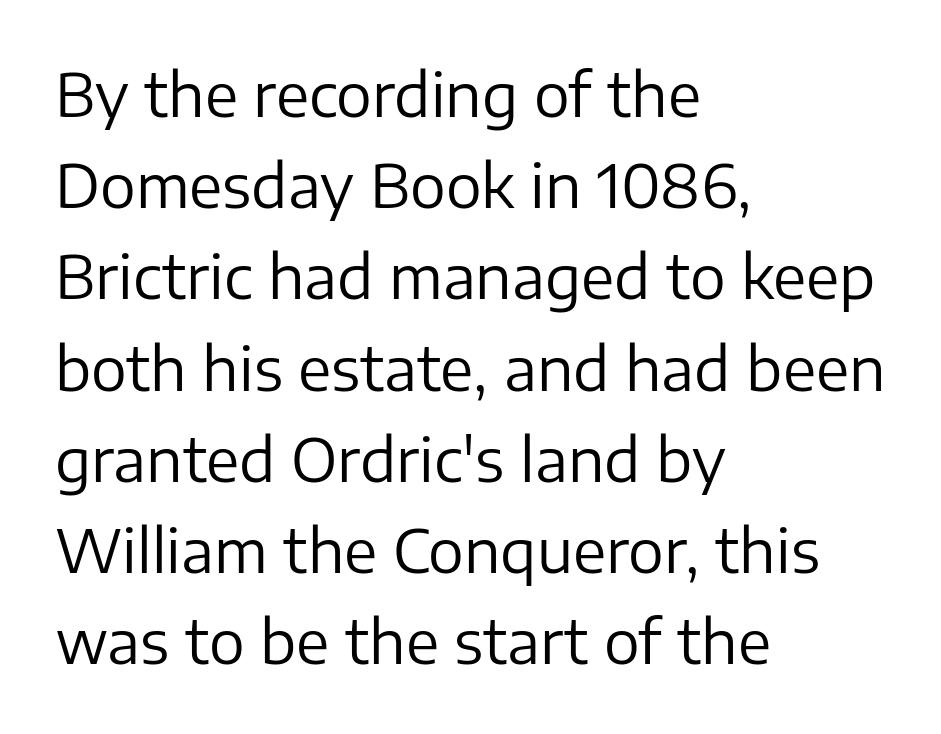
Q: Is the text bold? A: No.
Q: Is the text italic (slanted)? A: No, it is upright.
Q: Is the typeface a serif or a sans-serif typeface? A: Sans-serif.
Q: Is the text underlined? A: No.
Q: How is the paragraph aligned? A: Left-aligned.
Q: Is the spacing between letters normal or unusually wide? A: Normal.
Q: Is the spacing between lines tight, normal or loose? A: Normal.
Q: Width (condensed, normal, or wide)? A: Normal.
Q: Stroke contrast? A: Low.
Q: x-height? A: Medium.
Q: Monospaced? A: No.
